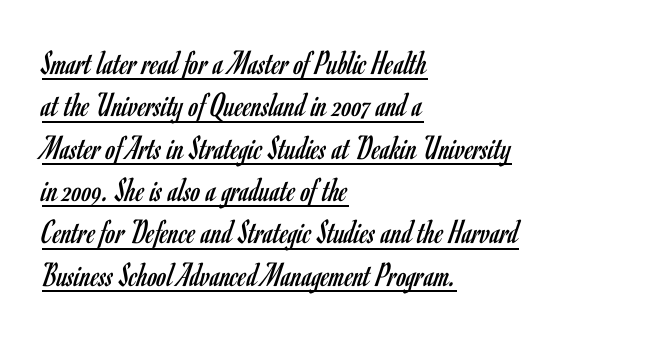
Regarding serifs, this sample does without them. The passage shown is typed in a proportional face where columns would drift. You could call the tracking neutral — neither tight nor loose.
